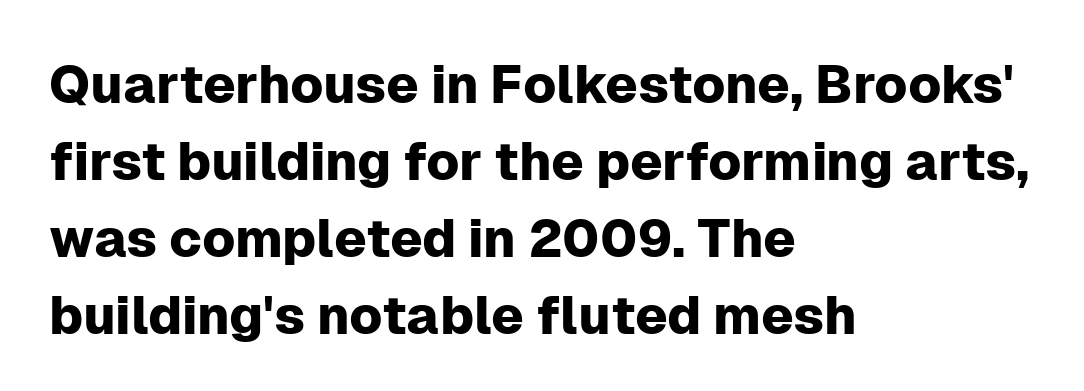
Q: Is the text italic (slanted)? A: No, it is upright.
Q: Is the typeface a serif or a sans-serif typeface? A: Sans-serif.
Q: Is the text underlined? A: No.
Q: How is the paragraph aligned? A: Left-aligned.
Q: Is the spacing between letters normal or unusually wide? A: Normal.
Q: Is the spacing between lines tight, normal or loose? A: Normal.
Q: Width (condensed, normal, or wide)? A: Normal.
Q: Stroke contrast? A: Low.
Q: x-height? A: Medium.
Q: Monospaced? A: No.
